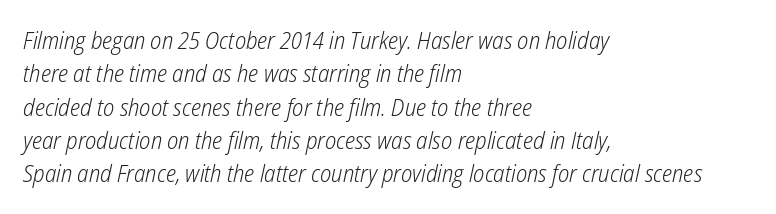
Q: Is the text bold? A: No.
Q: Is the text italic (slanted)? A: Yes, it leans right by about 12 degrees.
Q: Is the text underlined? A: No.
Q: How is the paragraph aligned? A: Left-aligned.
Q: Is the spacing between letters normal or unusually wide? A: Normal.
Q: Is the spacing between lines tight, normal or loose? A: Normal.
